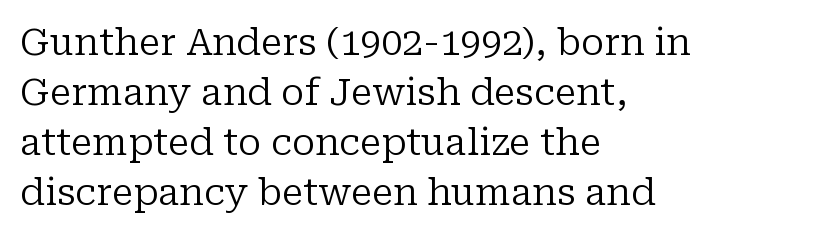
The setting favours the left margin, as ordinary paragraphs usually do. Note the varied advance widths — an 'i' is clearly narrower than an 'm'. Quick note: underline off. A light-to-regular cut is what we see here.
